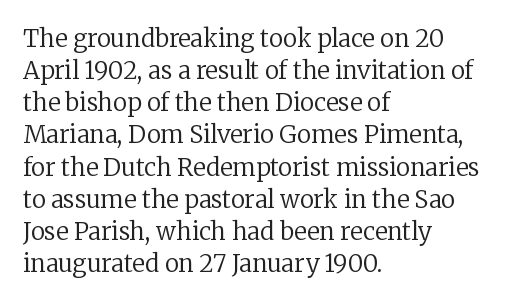
The image shows 24 px text type, upright; set left-aligned, normal line spacing (1.34x), normal letter spacing, not underlined.
